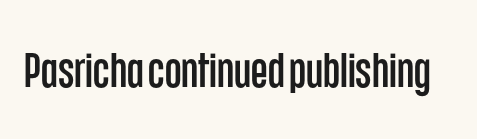
The image shows 48 px condensed sans-serif type, upright; set normal letter spacing, not underlined; low stroke contrast and a large x-height.
